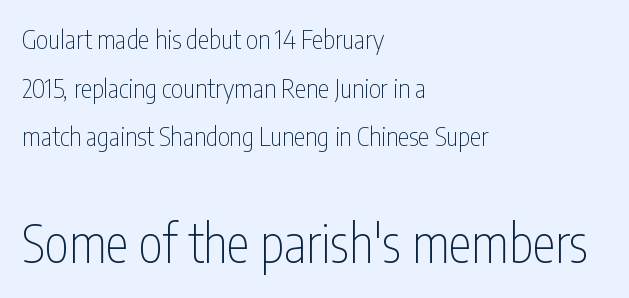
Q: Is the text bold? A: No.
Q: Is the text italic (slanted)? A: No, it is upright.
Q: Is the typeface a serif or a sans-serif typeface? A: Sans-serif.
Q: Is the text underlined? A: No.
Q: How is the paragraph aligned? A: Left-aligned.
Q: Is the spacing between letters normal or unusually wide? A: Normal.
Q: Which block of text is set in a larger size, the first (top) or the second (bottom)? A: The second (bottom) one.
Q: Width (condensed, normal, or wide)? A: Condensed.
Q: Stroke contrast? A: Low.
Q: x-height? A: Medium.
Q: Monospaced? A: No.
